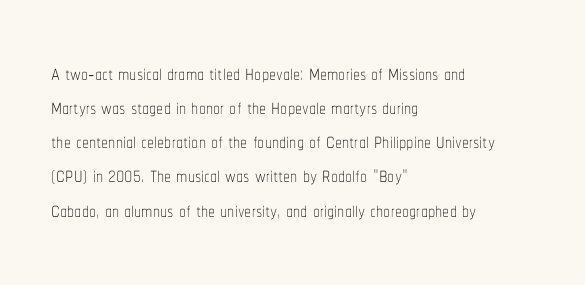
The image shows 28 px thin, condensed type, upright; set left-aligned, line spacing 1.22x, normal letter spacing, not underlined; low stroke contrast and a medium x-height.
